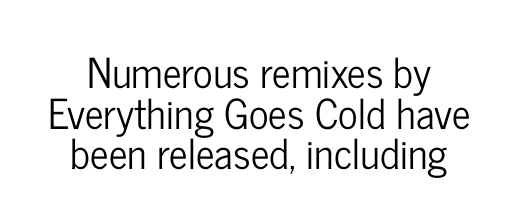
You can tell it's not italic because the verticals are truly vertical. I'd call this a sans setting — the letters go barefoot. If you folded the block vertically in half, each line would mirror itself in length. Type without underlining.
